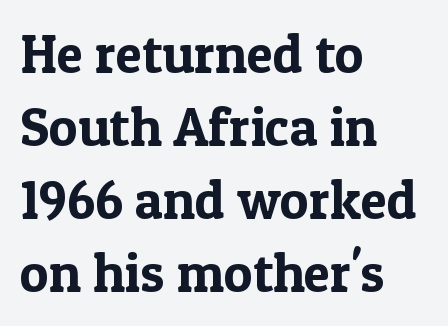
The image shows 54 px serif type, upright; set left-aligned, normal line spacing (1.35x), normal letter spacing, not underlined; a medium x-height.
